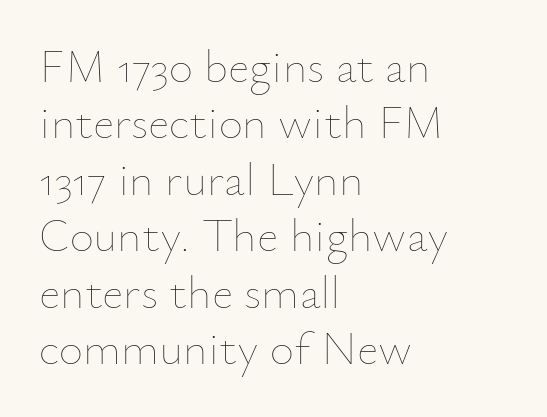
Q: Is the text bold? A: No.
Q: Is the text italic (slanted)? A: No, it is upright.
Q: Is the text underlined? A: No.
Q: How is the paragraph aligned? A: Left-aligned.
Q: Is the spacing between letters normal or unusually wide? A: Normal.
Q: Width (condensed, normal, or wide)? A: Normal.
Q: Stroke contrast? A: Low.
Q: x-height? A: Small.
Q: Monospaced? A: No.
